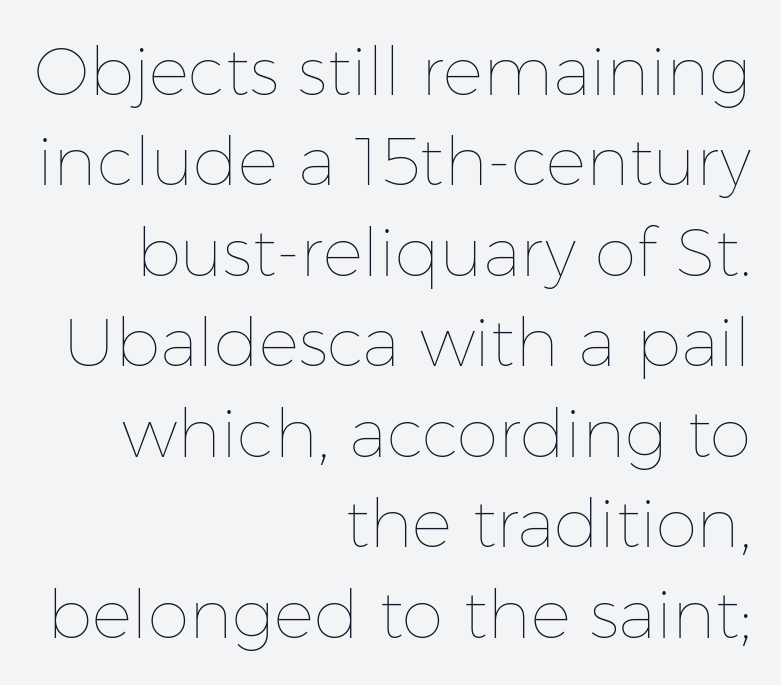
Q: Is the text bold? A: No.
Q: Is the text italic (slanted)? A: No, it is upright.
Q: Is the text underlined? A: No.
Q: How is the paragraph aligned? A: Right-aligned.
Q: Is the spacing between letters normal or unusually wide? A: Normal.
Q: Is the spacing between lines tight, normal or loose? A: Normal.
Q: Width (condensed, normal, or wide)? A: Normal.
Q: Stroke contrast? A: Low.
Q: x-height? A: Medium.
Q: Monospaced? A: No.
